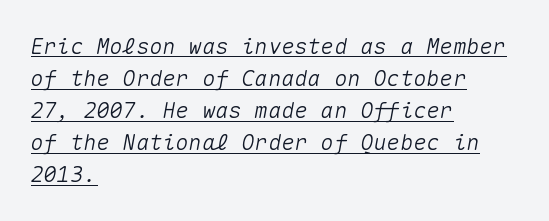
Q: Is the text italic (slanted)? A: Yes, it leans right by about 10 degrees.
Q: Is the text underlined? A: Yes.
Q: How is the paragraph aligned? A: Left-aligned.
Q: Is the spacing between letters normal or unusually wide? A: Normal.
Q: Is the spacing between lines tight, normal or loose? A: Normal.
